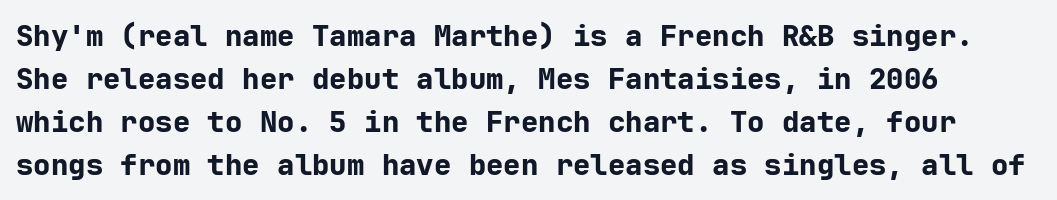
{"serif": "no", "italic": "no", "bold": "yes", "weight": "bold", "width": "normal", "stroke_contrast": "low", "x_height": "medium", "underline": "no", "line_spacing": "normal", "line_spacing_ratio": 1.48, "letter_spacing": "normal", "letter_spacing_em": 0.0, "glyph_px": 29}
